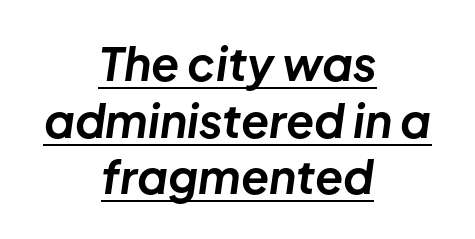
Q: Is the text bold? A: Yes.
Q: Is the text italic (slanted)? A: Yes, it leans right by about 8 degrees.
Q: Is the text underlined? A: Yes.
Q: How is the paragraph aligned? A: Centered.
Q: Is the spacing between letters normal or unusually wide? A: Normal.
Q: Width (condensed, normal, or wide)? A: Normal.
Q: Stroke contrast? A: Low.
Q: x-height? A: Medium.
Q: Monospaced? A: No.
